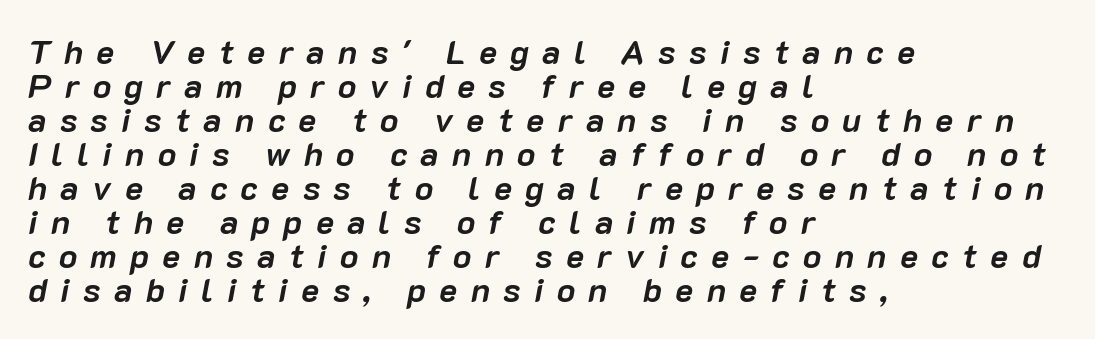
The image shows 34 px semibold type, italic (leaning right); set left-aligned, tight line spacing (1.0x), unusually wide letter spacing (+0.39 em), not underlined; low stroke contrast and a medium x-height.
